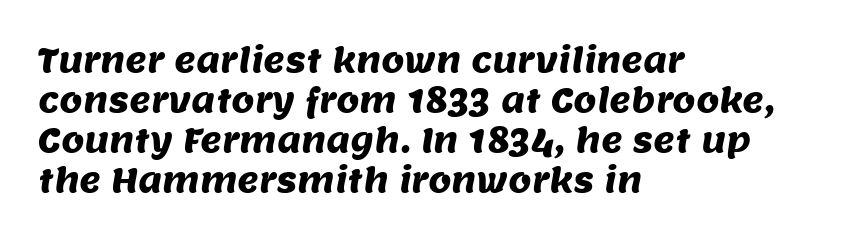
{"serif": "no", "width": "normal", "stroke_contrast": "medium", "x_height": "large", "monospaced": "no", "underline": "no", "align": "left", "line_spacing_ratio": 1.21, "letter_spacing": "normal", "letter_spacing_em": 0.0, "glyph_px": 33}
